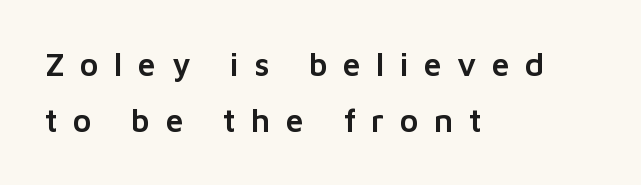
Q: Is the text italic (slanted)? A: No, it is upright.
Q: Is the typeface a serif or a sans-serif typeface? A: Sans-serif.
Q: Is the text underlined? A: No.
Q: How is the paragraph aligned? A: Left-aligned.
Q: Is the spacing between letters normal or unusually wide? A: Unusually wide.
Q: Width (condensed, normal, or wide)? A: Normal.
Q: Stroke contrast? A: Low.
Q: x-height? A: Medium.
Q: Monospaced? A: No.
